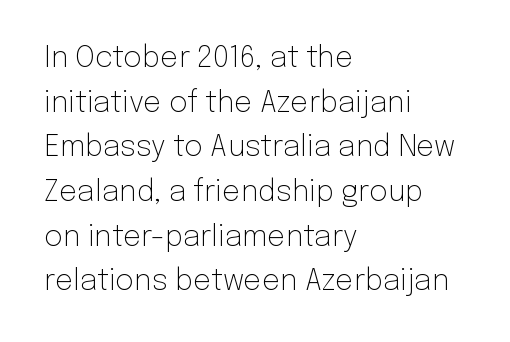
Words float on clear page, feet unadorned. If you drew a line through each stem, it would be perfectly vertical. Varying glyph widths throughout — classic text-font behaviour. The passage shown is not bold in any degree.
